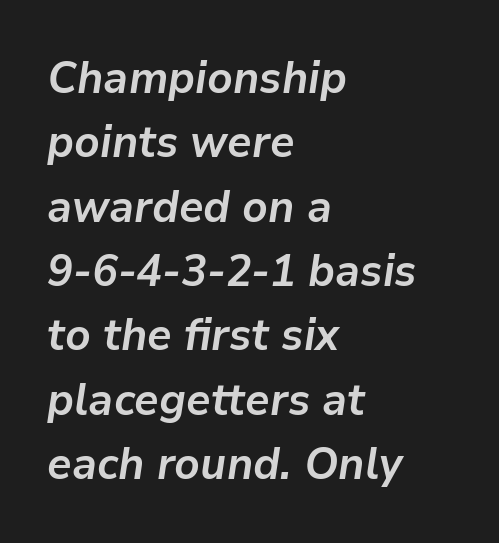
The image shows 45 px semibold type, italic (leaning right); set left-aligned, normal line spacing (1.43x), normal letter spacing, not underlined; low stroke contrast and a medium x-height.
